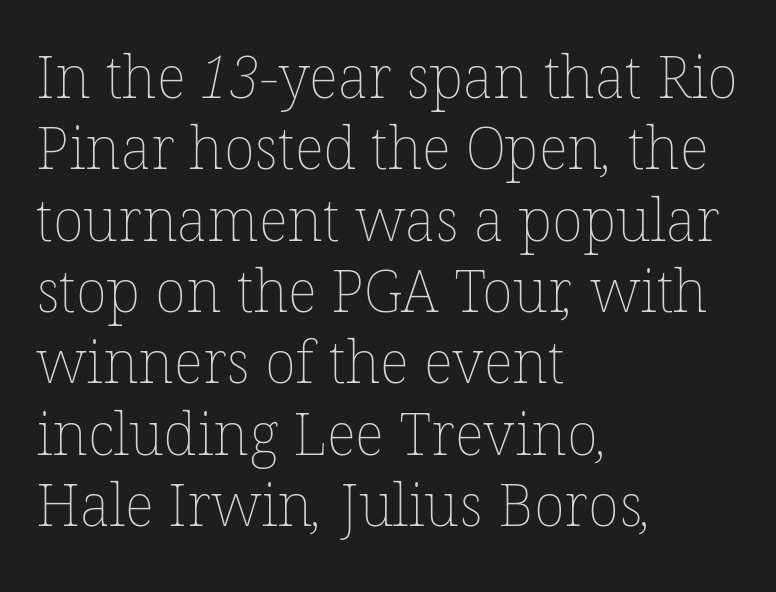
Unmarked baselines from the first word to the last. No heavy texture on the line: the type isn't bold. Standard letterfit; no display-style spreading of the glyphs. Typeset ragged right — the left edge is the straight one. The rendering uses natural spacing where letterforms have individual widths.
